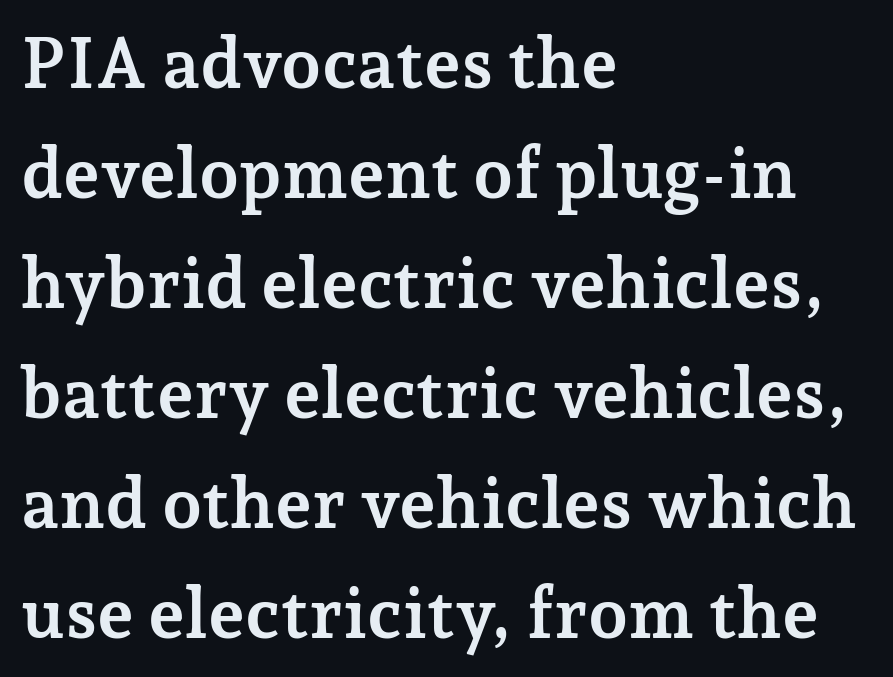
The image shows 71 px semibold serif type, upright; set left-aligned, normal line spacing (1.55x), normal letter spacing, not underlined; low stroke contrast and a medium x-height.
